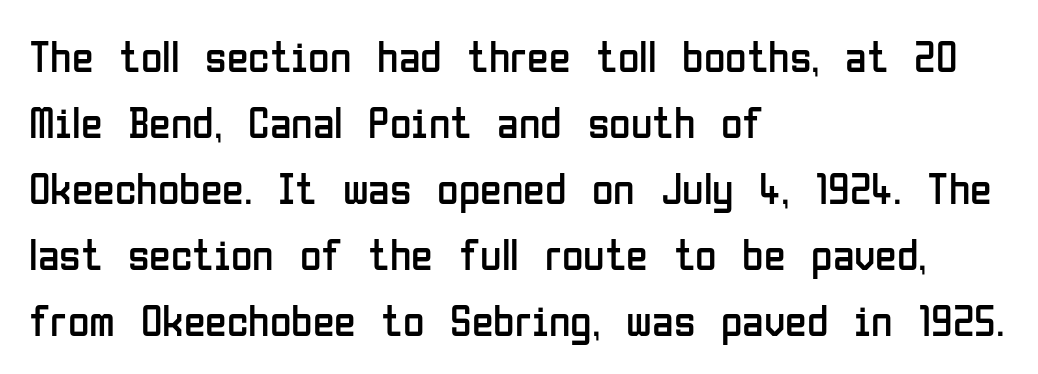
Q: Is the text bold? A: No.
Q: Is the text italic (slanted)? A: No, it is upright.
Q: Is the typeface a serif or a sans-serif typeface? A: Sans-serif.
Q: Is the text underlined? A: No.
Q: How is the paragraph aligned? A: Left-aligned.
Q: Is the spacing between letters normal or unusually wide? A: Normal.
Q: Is the spacing between lines tight, normal or loose? A: Normal.
Q: Width (condensed, normal, or wide)? A: Condensed.
Q: Stroke contrast? A: Low.
Q: x-height? A: Medium.
Q: Monospaced? A: No.
